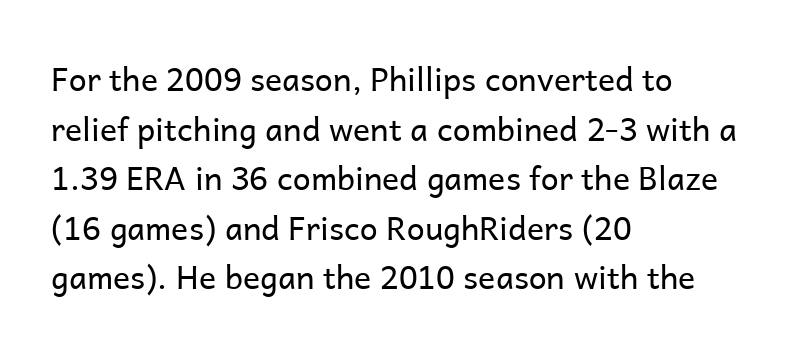
Rendered with straight, roman letterforms. The letterforms sit shoulder to shoulder at normal distance. One glance says typical: line gaps are just what's usual. Casual observation: everything's shoved over to the left. The font family rendered here belongs to the sans-serif group.
